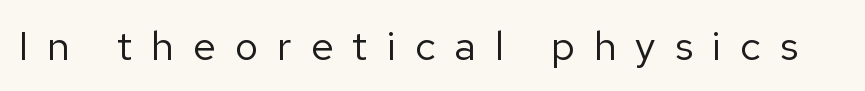
The image shows 41 px regular-weight sans-serif type, upright; set unusually wide letter spacing (+0.46 em), not underlined; low stroke contrast and a medium x-height.
